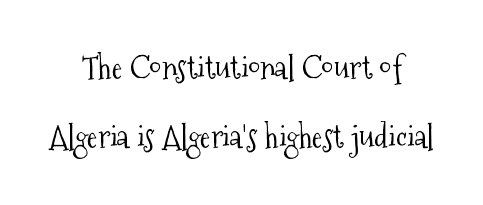
The image shows 32 px light, condensed serif type, upright; set centered, loose line spacing (2.15x), normal letter spacing, not underlined; medium stroke contrast and a medium x-height.
